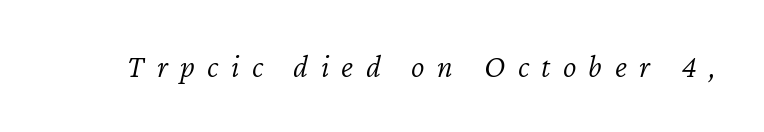
These lines have a slow, spaced-out rhythm from letter to letter. The string is rendered with underlining switched off. Weight: not bold — regular or lighter. These lines are rendered in a variable-pitch font. The typography opts for an oblique posture over an upright one.
